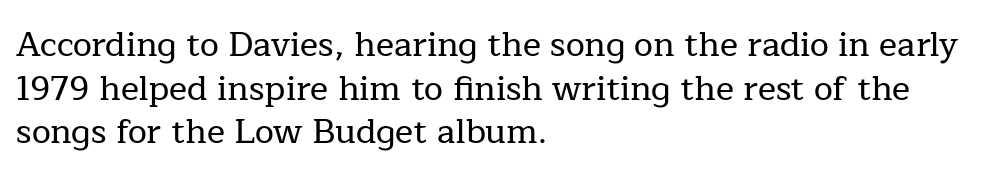
{"serif": "yes", "italic": "no", "width": "normal", "stroke_contrast": "low", "x_height": "medium", "monospaced": "no", "underline": "no", "align": "left", "line_spacing": "normal", "line_spacing_ratio": 1.28, "letter_spacing": "normal", "letter_spacing_em": 0.0, "glyph_px": 34}
